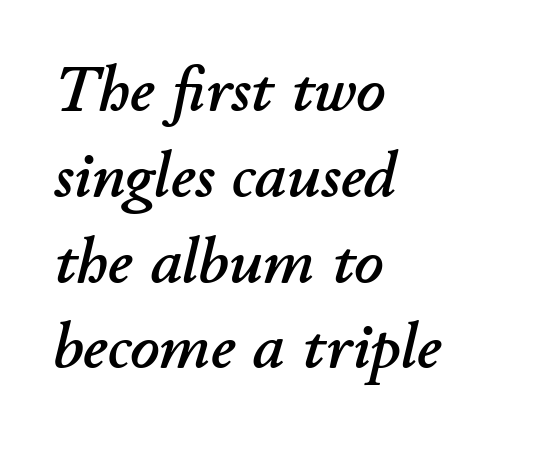
{"italic": "yes", "lean": "right", "slant_degrees": 11, "width": "normal", "stroke_contrast": "low", "x_height": "small", "monospaced": "no", "underline": "no", "align": "left", "line_spacing": "normal", "line_spacing_ratio": 1.34, "letter_spacing": "normal", "letter_spacing_em": 0.0, "glyph_px": 64}
